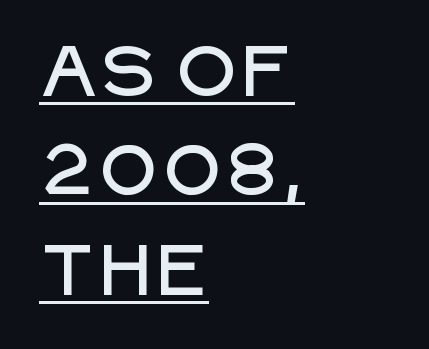
The image shows 71 px sans-serif type, upright; set left-aligned, normal line spacing (1.4x), normal letter spacing, underlined; low stroke contrast and a large x-height.
